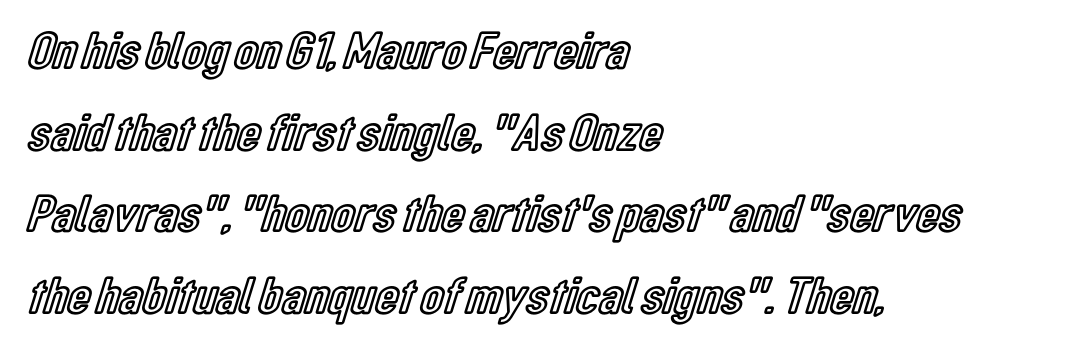
{"width": "condensed", "x_height": "medium", "monospaced": "no", "underline": "no", "align": "left", "line_spacing": "normal", "line_spacing_ratio": 1.54, "letter_spacing": "normal", "letter_spacing_em": 0.0, "glyph_px": 53}
